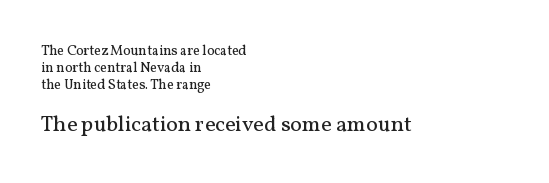
The image shows 22 px text type, upright; set left-aligned, line spacing 1.23x, normal letter spacing, not underlined; the second (bottom) block is 1.57x larger.
